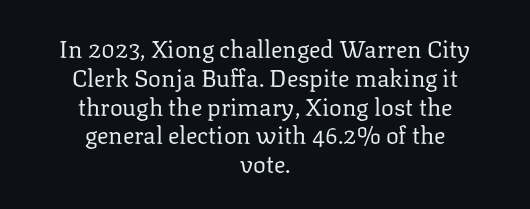
The image shows 24 px text type, upright; set centered, line spacing 1.2x, normal letter spacing, not underlined.
